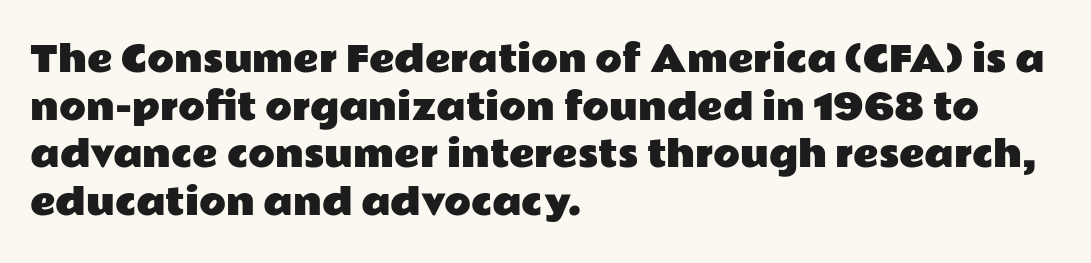
Spacing verdict: proportional, widths tailored to each character. Which margin do the lines hug? The left one — the right edge is uneven. Bare-footed words on every line. The lines sit at an ordinary, default distance from one another. Nothing sits at the stroke ends, so this counts as sans-serif.
